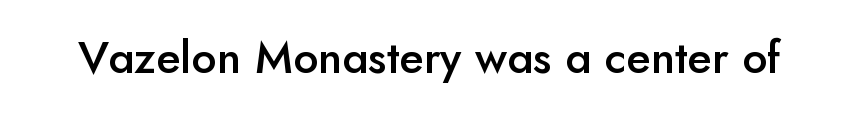
Q: Is the text bold? A: Semi-bold.
Q: Is the text italic (slanted)? A: No, it is upright.
Q: Is the typeface a serif or a sans-serif typeface? A: Sans-serif.
Q: Is the text underlined? A: No.
Q: Is the spacing between letters normal or unusually wide? A: Normal.
Q: Width (condensed, normal, or wide)? A: Normal.
Q: Stroke contrast? A: Low.
Q: x-height? A: Small.
Q: Monospaced? A: No.
